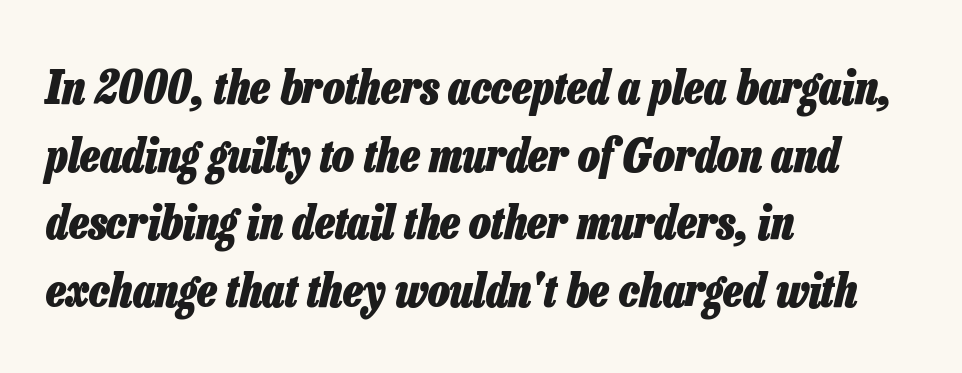
Q: Is the text bold? A: Yes.
Q: Is the text italic (slanted)? A: Yes, it leans right by about 13 degrees.
Q: Is the text underlined? A: No.
Q: How is the paragraph aligned? A: Left-aligned.
Q: Is the spacing between letters normal or unusually wide? A: Normal.
Q: Is the spacing between lines tight, normal or loose? A: Normal.
Q: Width (condensed, normal, or wide)? A: Condensed.
Q: Stroke contrast? A: Low.
Q: x-height? A: Medium.
Q: Monospaced? A: No.
